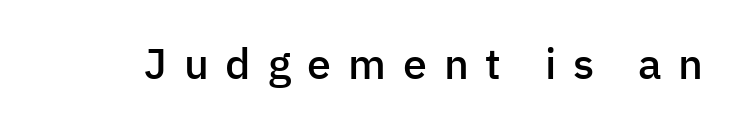
{"serif": "no", "italic": "no", "bold": "semi", "weight": "semibold", "width": "normal", "stroke_contrast": "low", "x_height": "medium", "monospaced": "no", "underline": "no", "letter_spacing": "wide", "letter_spacing_em": 0.39, "glyph_px": 43}
